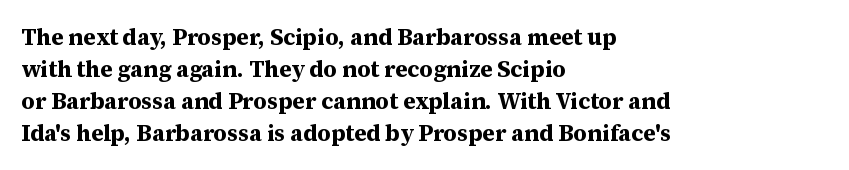
The image shows 23 px bold type, upright; set left-aligned, normal line spacing (1.39x), normal letter spacing, not underlined.
